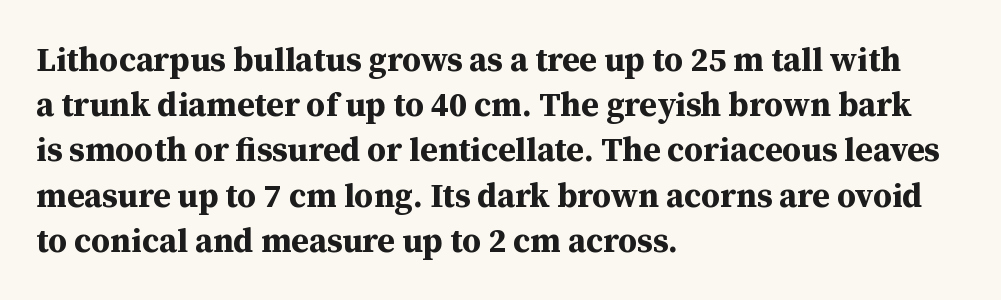
The image shows 33 px bold serif type, upright; set left-aligned, normal line spacing (1.37x), normal letter spacing, not underlined; medium stroke contrast and a medium x-height.
